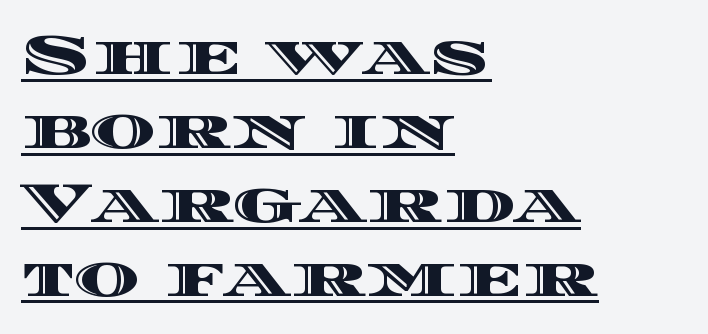
{"italic": "no", "width": "wide", "x_height": "large", "monospaced": "no", "underline": "yes", "align": "left", "line_spacing": "normal", "line_spacing_ratio": 1.32, "letter_spacing": "normal", "letter_spacing_em": 0.0, "glyph_px": 56}
